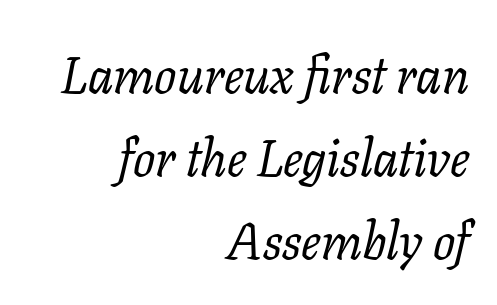
{"serif": "yes", "italic": "yes", "lean": "right", "slant_degrees": 11, "bold": "no", "weight": "regular", "width": "normal", "stroke_contrast": "low", "x_height": "medium", "monospaced": "no", "underline": "no", "align": "right", "line_spacing": "normal", "line_spacing_ratio": 1.6, "letter_spacing": "normal", "letter_spacing_em": 0.0, "glyph_px": 52}
